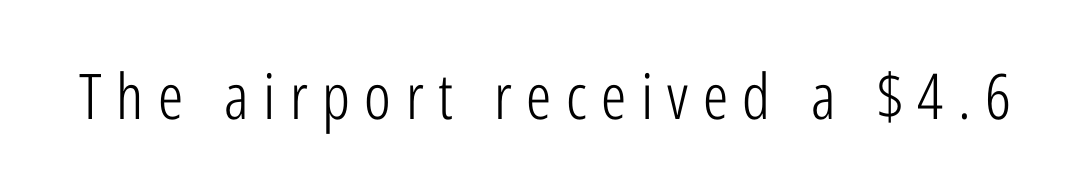
The image shows 63 px light, condensed sans-serif type, upright; set unusually wide letter spacing (+0.23 em), not underlined; low stroke contrast and a medium x-height.
